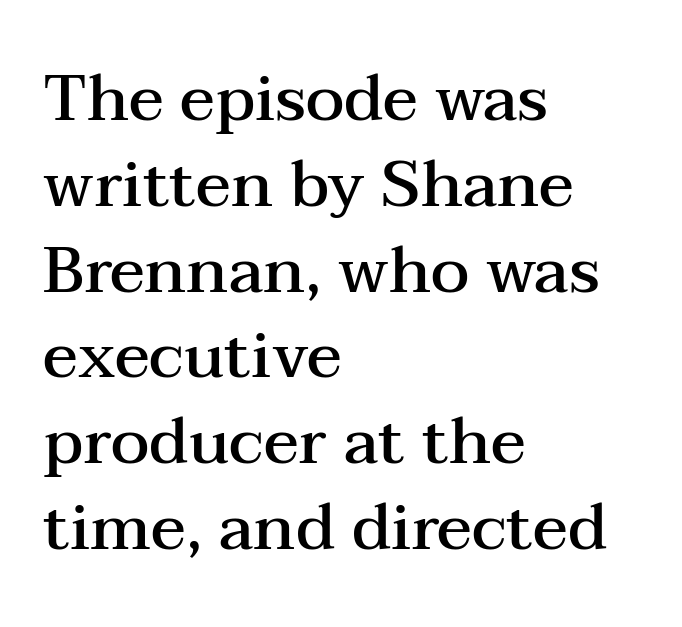
Q: Is the text bold? A: Semi-bold.
Q: Is the text italic (slanted)? A: No, it is upright.
Q: Is the typeface a serif or a sans-serif typeface? A: Serif.
Q: Is the text underlined? A: No.
Q: How is the paragraph aligned? A: Left-aligned.
Q: Is the spacing between letters normal or unusually wide? A: Normal.
Q: Is the spacing between lines tight, normal or loose? A: Normal.
Q: Width (condensed, normal, or wide)? A: Wide.
Q: Stroke contrast? A: Medium.
Q: x-height? A: Medium.
Q: Monospaced? A: No.
